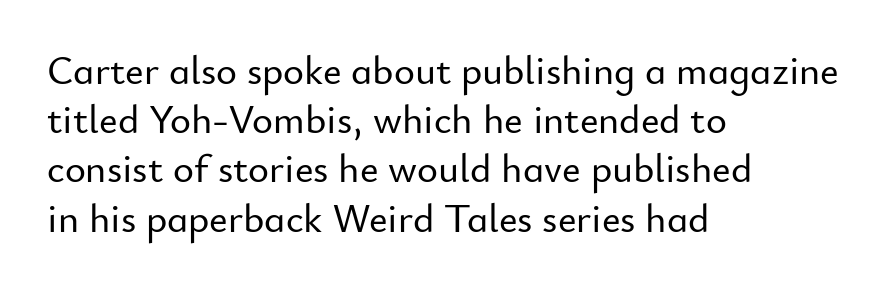
The image shows 40 px sans-serif type, upright; set left-aligned, line spacing 1.23x, normal letter spacing, not underlined; low stroke contrast and a small x-height.
